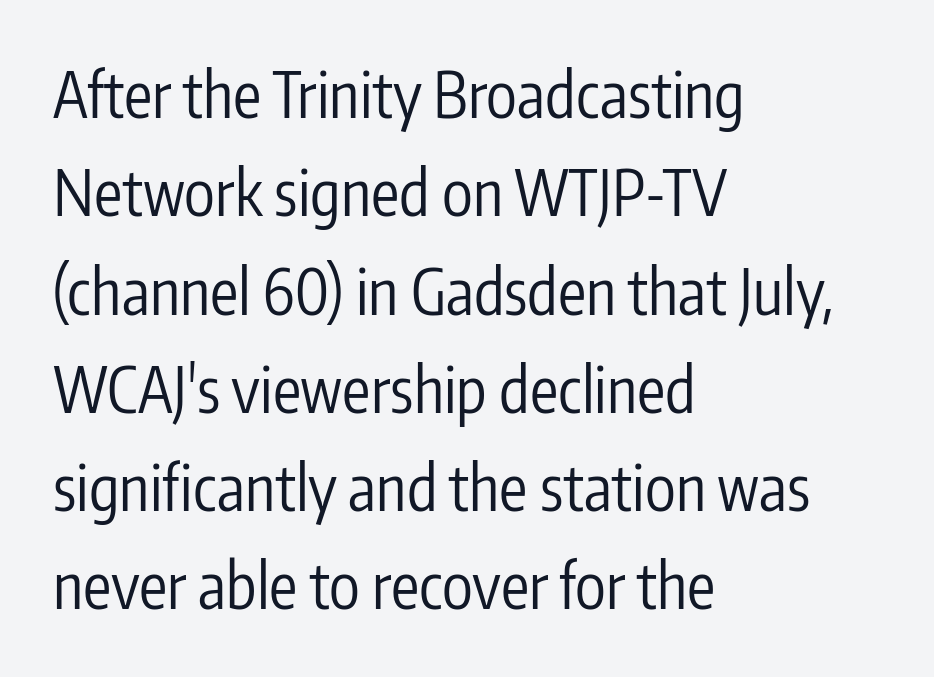
Interline gaps are of average width in this sample. Note the varied advance widths — an 'i' is clearly narrower than an 'm'. A roman cut, with each character standing at attention. Inter-character spacing is left at the font's built-in metrics. Stems and bowls with no extra thickness — not bold.
